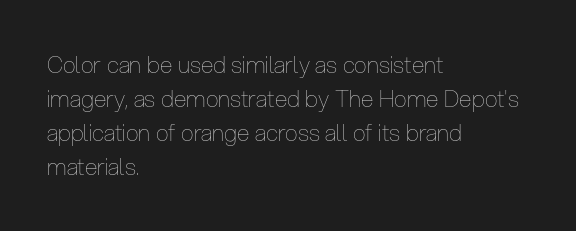
The type sits square on the baseline with zero lean. Stem width sits at or under what a default text font uses. Horizontally, the lines are justified to the leading edge only. This sample keeps an unexceptional amount of space between lines. The space beneath each line is pristine and unruled. There is no visible air inserted between adjacent glyphs.
